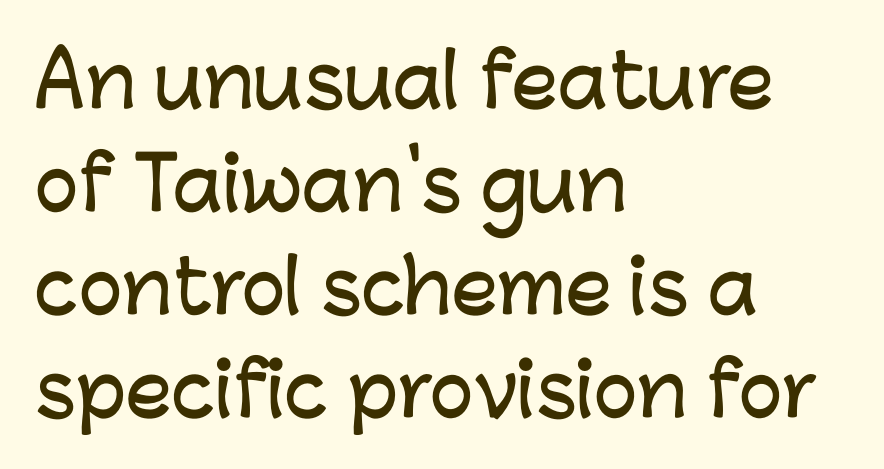
{"serif": "no", "italic": "no", "width": "normal", "stroke_contrast": "low", "x_height": "medium", "monospaced": "no", "underline": "no", "align": "left", "line_spacing": "normal", "line_spacing_ratio": 1.41, "letter_spacing": "normal", "letter_spacing_em": 0.0, "glyph_px": 73}
